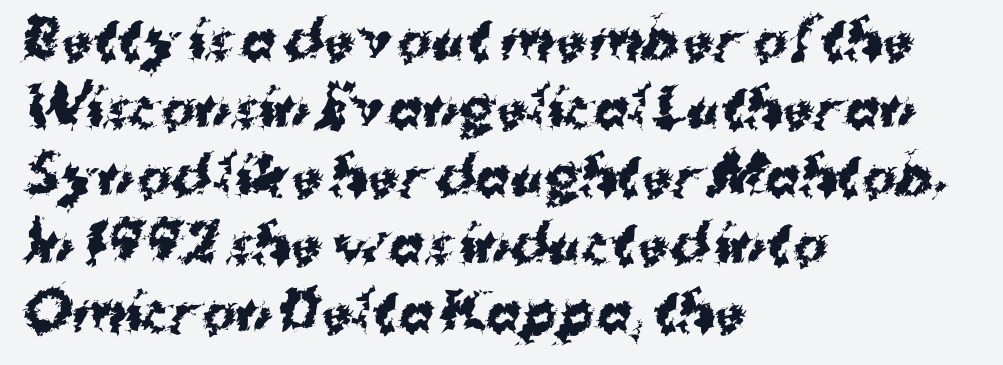
Q: Is the text bold? A: Yes.
Q: Is the typeface a serif or a sans-serif typeface? A: Sans-serif.
Q: Is the text underlined? A: No.
Q: How is the paragraph aligned? A: Left-aligned.
Q: Is the spacing between letters normal or unusually wide? A: Normal.
Q: Is the spacing between lines tight, normal or loose? A: Normal.
Q: Width (condensed, normal, or wide)? A: Normal.
Q: Stroke contrast? A: Medium.
Q: x-height? A: Medium.
Q: Monospaced? A: No.
